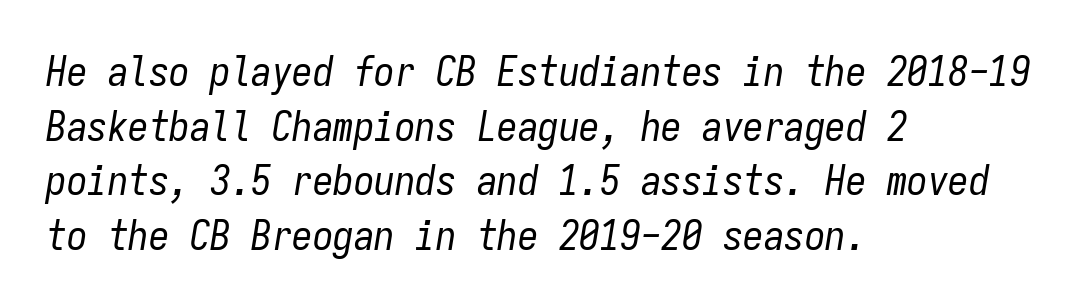
Q: Is the text bold? A: No.
Q: Is the text italic (slanted)? A: Yes, it leans right by about 9 degrees.
Q: Is the text underlined? A: No.
Q: How is the paragraph aligned? A: Left-aligned.
Q: Is the spacing between letters normal or unusually wide? A: Normal.
Q: Is the spacing between lines tight, normal or loose? A: Normal.
Q: Width (condensed, normal, or wide)? A: Condensed.
Q: Stroke contrast? A: Low.
Q: x-height? A: Medium.
Q: Monospaced? A: Yes.
